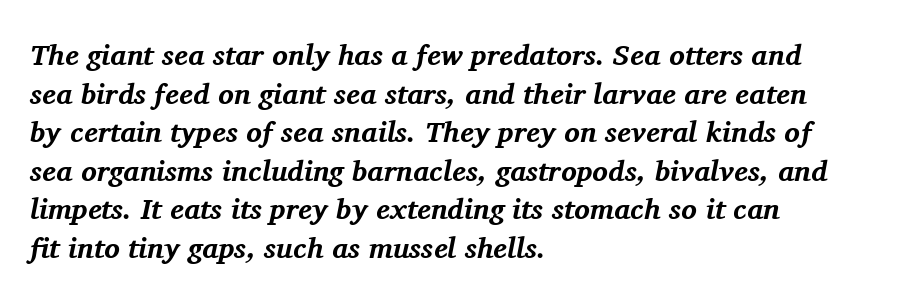
When letters slant like this, we call the style italic. This block has exactly the height ordinary leading produces. Unlike a clean sans, this face finishes its strokes with serifs. Alignment: flush left. What weight is shown? A full bold with thick strokes. The passage shown is not underscored anywhere.
